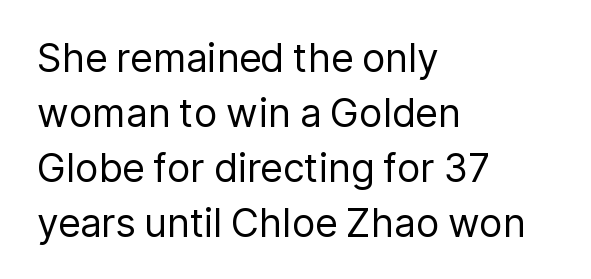
{"serif": "no", "italic": "no", "bold": "no", "weight": "regular", "width": "normal", "stroke_contrast": "low", "x_height": "medium", "monospaced": "no", "underline": "no", "align": "left", "line_spacing": "normal", "line_spacing_ratio": 1.41, "letter_spacing": "normal", "letter_spacing_em": 0.0, "glyph_px": 39}
